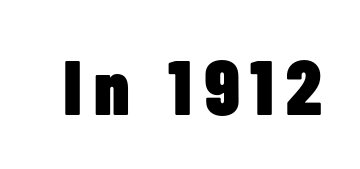
{"serif": "no", "italic": "no", "bold": "yes", "weight": "heavy", "width": "condensed", "stroke_contrast": "low", "x_height": "medium", "monospaced": "no", "underline": "no", "glyph_px": 77}
